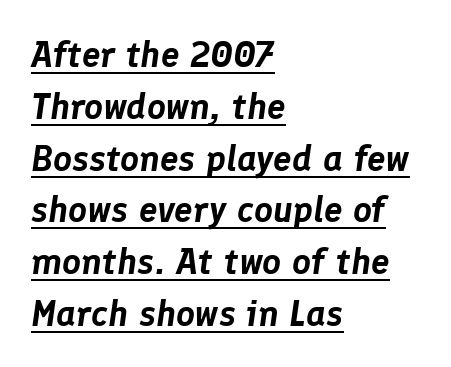
Q: Is the text italic (slanted)? A: Yes, it leans right by about 8 degrees.
Q: Is the text underlined? A: Yes.
Q: How is the paragraph aligned? A: Left-aligned.
Q: Is the spacing between letters normal or unusually wide? A: Normal.
Q: Is the spacing between lines tight, normal or loose? A: Normal.
Q: Width (condensed, normal, or wide)? A: Normal.
Q: Stroke contrast? A: Low.
Q: x-height? A: Medium.
Q: Monospaced? A: No.
